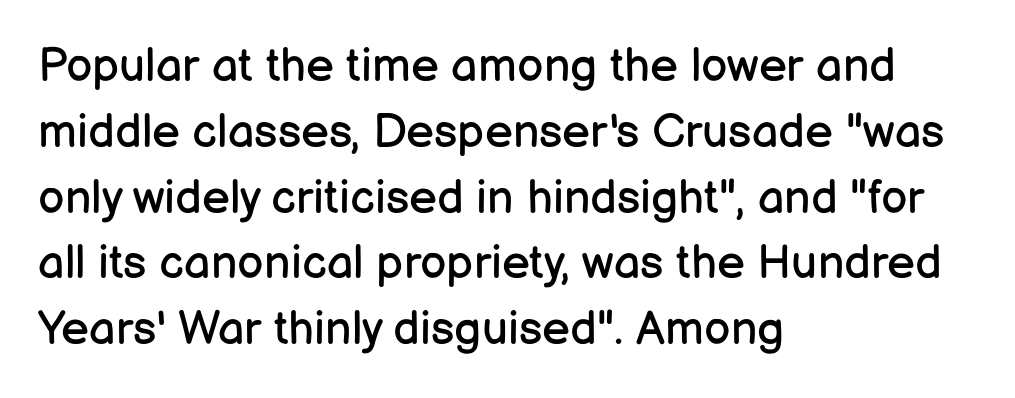
Q: Is the text bold? A: No.
Q: Is the text italic (slanted)? A: No, it is upright.
Q: Is the typeface a serif or a sans-serif typeface? A: Sans-serif.
Q: Is the text underlined? A: No.
Q: How is the paragraph aligned? A: Left-aligned.
Q: Is the spacing between letters normal or unusually wide? A: Normal.
Q: Is the spacing between lines tight, normal or loose? A: Normal.
Q: Width (condensed, normal, or wide)? A: Normal.
Q: Stroke contrast? A: Low.
Q: x-height? A: Medium.
Q: Monospaced? A: No.
